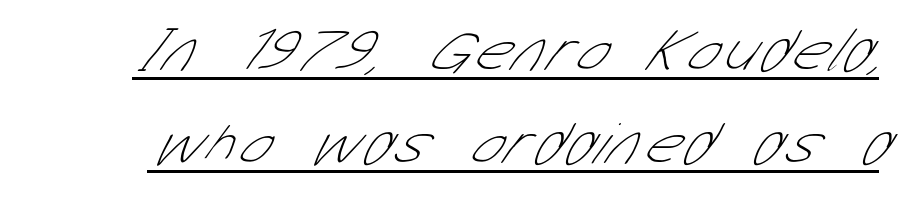
You could not count columns in this text — the font is proportionally spaced. On a weight scale, this lands at 450 or below. Each letter's strokes conclude bluntly, with no projecting serifs. The vertical gap from one line to the next is medium. Emphasis is given by a line drawn under the lettering.
